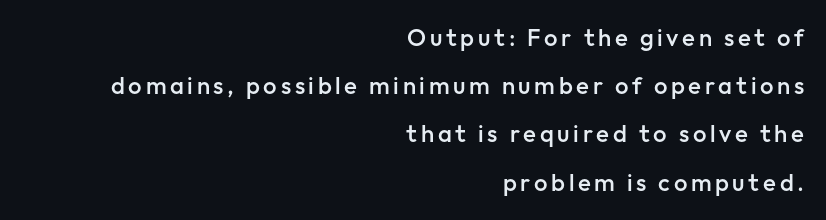
Q: Is the text bold? A: Semi-bold.
Q: Is the text italic (slanted)? A: No, it is upright.
Q: Is the text underlined? A: No.
Q: How is the paragraph aligned? A: Right-aligned.
Q: Is the spacing between lines tight, normal or loose? A: Loose.
